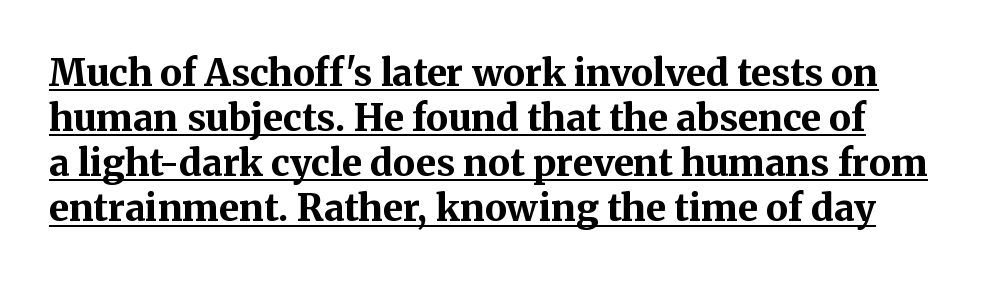
{"serif": "yes", "italic": "no", "bold": "yes", "weight": "bold", "width": "normal", "stroke_contrast": "medium", "x_height": "medium", "monospaced": "no", "underline": "yes", "line_spacing_ratio": 1.22, "letter_spacing": "normal", "letter_spacing_em": 0.0, "glyph_px": 37}
